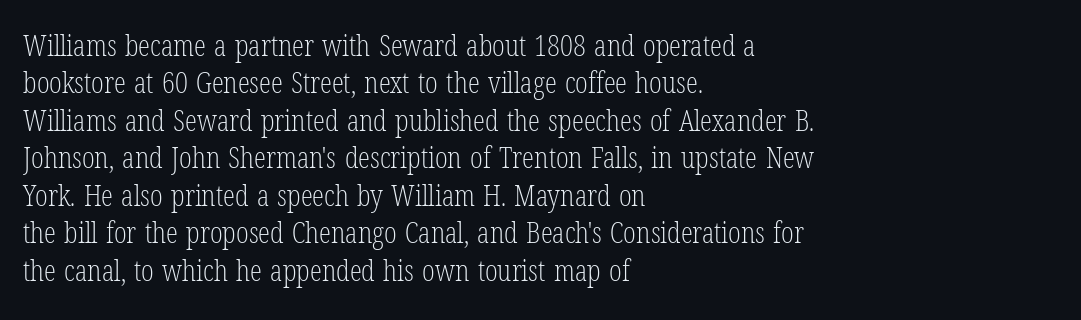
Q: Is the text bold? A: No.
Q: Is the text italic (slanted)? A: No, it is upright.
Q: Is the typeface a serif or a sans-serif typeface? A: Serif.
Q: Is the text underlined? A: No.
Q: How is the paragraph aligned? A: Left-aligned.
Q: Is the spacing between letters normal or unusually wide? A: Normal.
Q: Is the spacing between lines tight, normal or loose? A: Normal.
Q: Width (condensed, normal, or wide)? A: Condensed.
Q: Stroke contrast? A: Low.
Q: x-height? A: Medium.
Q: Monospaced? A: No.
